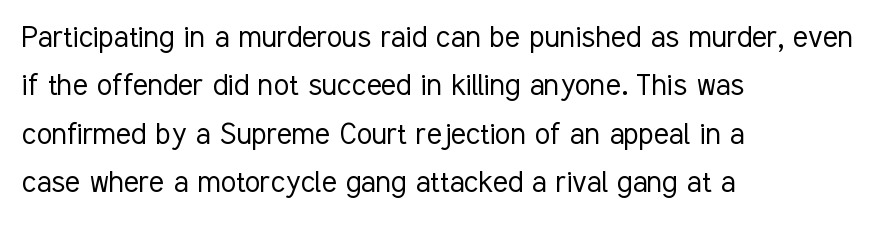
The image shows 35 px light, condensed sans-serif type, upright; set left-aligned, normal line spacing (1.38x), normal letter spacing, not underlined; low stroke contrast and a medium x-height.
